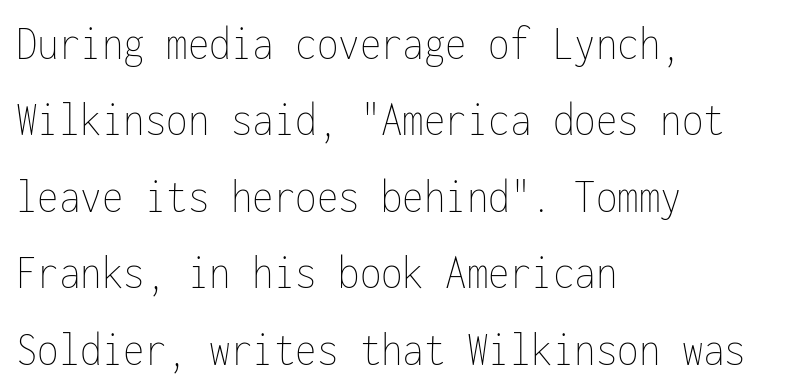
{"italic": "no", "bold": "no", "weight": "thin", "width": "condensed", "stroke_contrast": "low", "x_height": "medium", "monospaced": "yes", "underline": "no", "align": "left", "line_spacing": "normal", "line_spacing_ratio": 1.56, "letter_spacing": "normal", "letter_spacing_em": 0.0, "glyph_px": 49}
